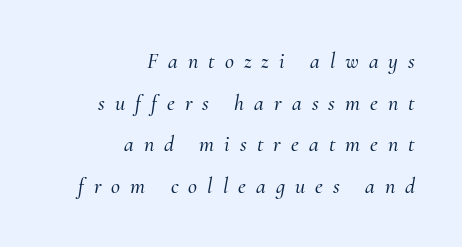
A typesetter would call this heavily tracked-out type. The typesetter chose a ragged-left arrangement here. The face used here has a pronounced slope to its letters. The specimen omits any rule beneath the text block's lines.
